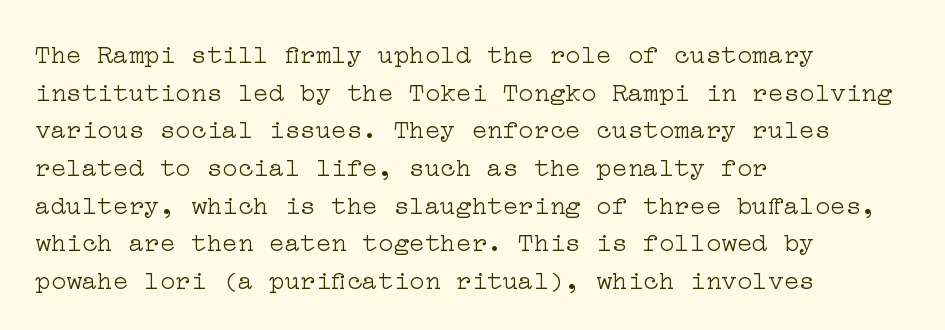
Q: Is the text bold? A: No.
Q: Is the text italic (slanted)? A: No, it is upright.
Q: Is the text underlined? A: No.
Q: How is the paragraph aligned? A: Left-aligned.
Q: Is the spacing between letters normal or unusually wide? A: Normal.
Q: Is the spacing between lines tight, normal or loose? A: Normal.
